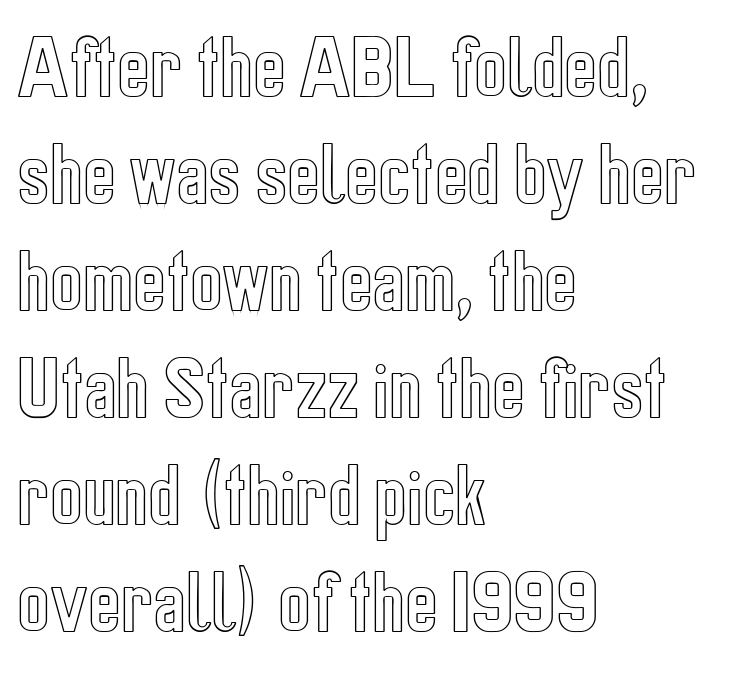
{"italic": "no", "width": "condensed", "x_height": "medium", "monospaced": "no", "underline": "no", "align": "left", "line_spacing": "normal", "line_spacing_ratio": 1.55, "letter_spacing": "normal", "letter_spacing_em": 0.0, "glyph_px": 69}
